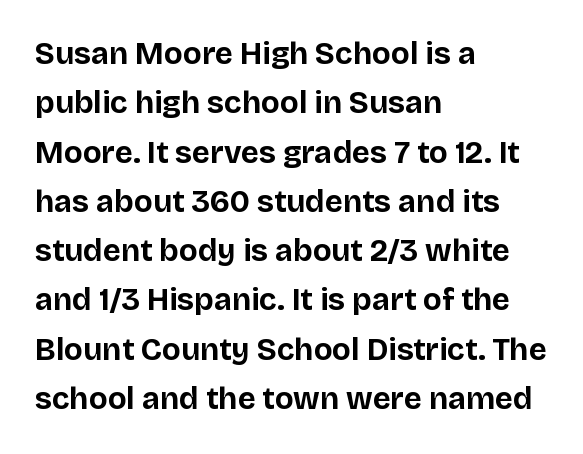
Q: Is the text bold? A: Yes.
Q: Is the text italic (slanted)? A: No, it is upright.
Q: Is the typeface a serif or a sans-serif typeface? A: Sans-serif.
Q: Is the text underlined? A: No.
Q: How is the paragraph aligned? A: Left-aligned.
Q: Is the spacing between letters normal or unusually wide? A: Normal.
Q: Is the spacing between lines tight, normal or loose? A: Normal.
Q: Width (condensed, normal, or wide)? A: Normal.
Q: Stroke contrast? A: Low.
Q: x-height? A: Large.
Q: Monospaced? A: No.
